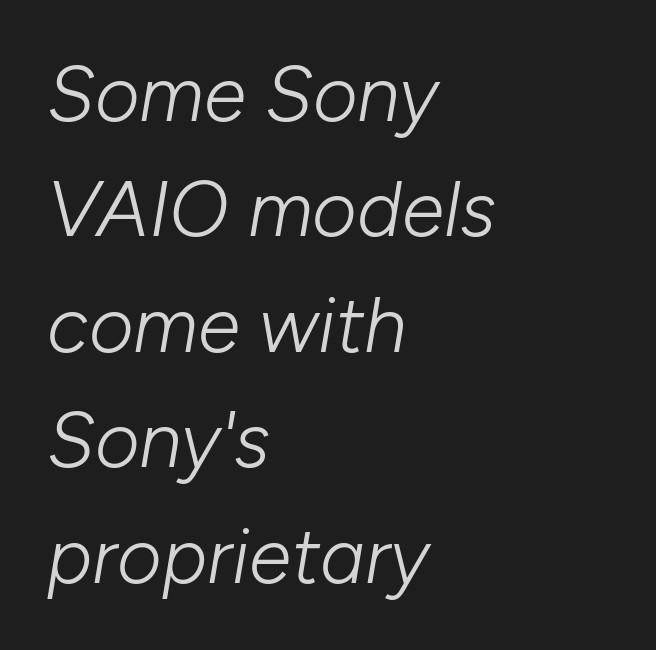
The passage shown has conventional tracking throughout. Each letter keeps its own natural width here, so spacing adapts to shape. Has an underline been added? It has not. On a weight scale, this lands at 450 or below. How would I describe the line gaps? Plain and ordinary.
